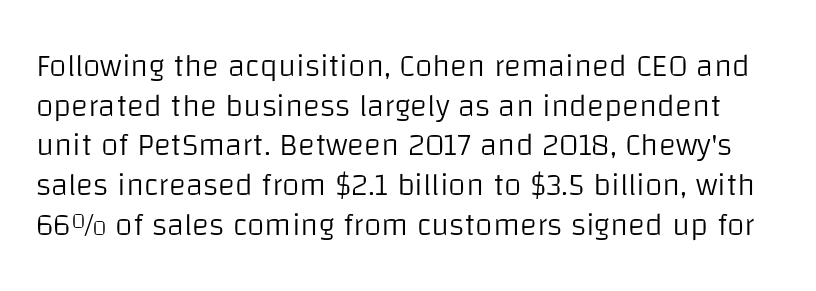
Q: Is the text bold? A: No.
Q: Is the text italic (slanted)? A: No, it is upright.
Q: Is the typeface a serif or a sans-serif typeface? A: Sans-serif.
Q: Is the text underlined? A: No.
Q: Is the spacing between letters normal or unusually wide? A: Normal.
Q: Width (condensed, normal, or wide)? A: Normal.
Q: Stroke contrast? A: Low.
Q: x-height? A: Large.
Q: Monospaced? A: No.
